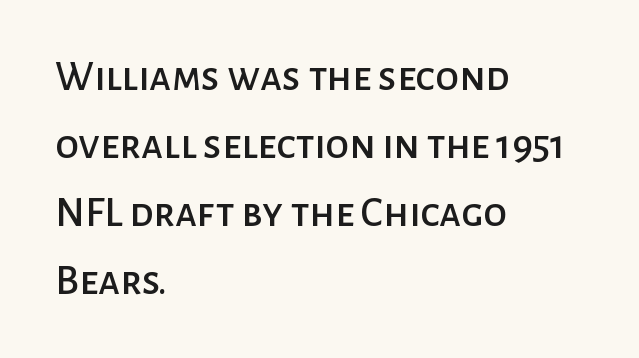
{"serif": "no", "italic": "no", "width": "normal", "stroke_contrast": "low", "x_height": "medium", "monospaced": "no", "underline": "no", "align": "left", "line_spacing": "normal", "line_spacing_ratio": 1.58, "letter_spacing": "normal", "letter_spacing_em": 0.0, "glyph_px": 43}
